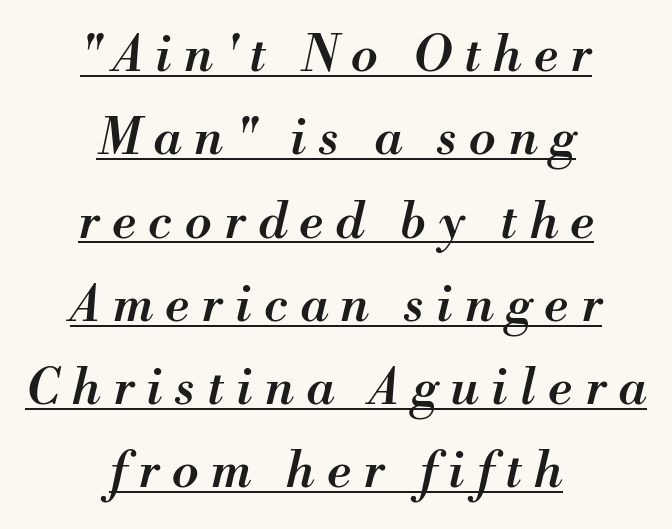
The face used here is proportionally spaced, like ordinary book or web type. Each line is balanced around a shared central axis. Between one letter and the next there's a generous, obvious gap. This block has exactly the height ordinary leading produces.
